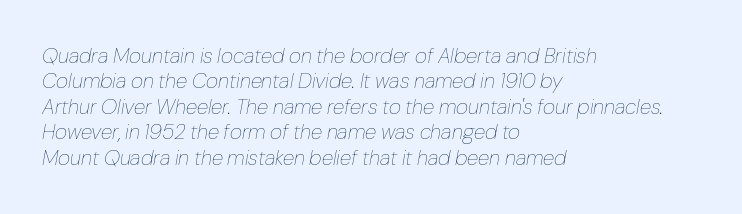
The image shows 21 px text type, italic (leaning right); set left-aligned, line spacing 1.21x, normal letter spacing, not underlined.
